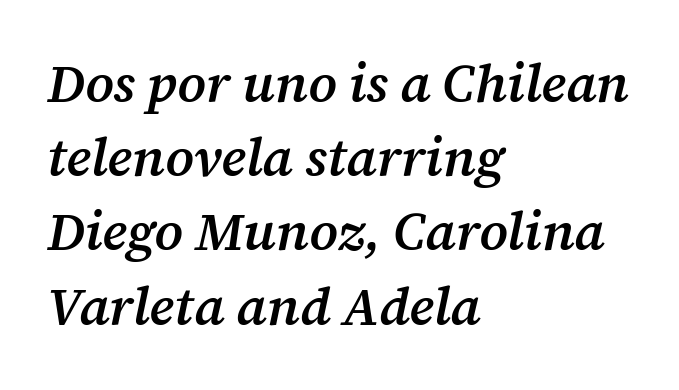
The image shows 53 px semibold serif type, italic (leaning right); set left-aligned, normal line spacing (1.4x), normal letter spacing, not underlined; medium stroke contrast and a medium x-height.
